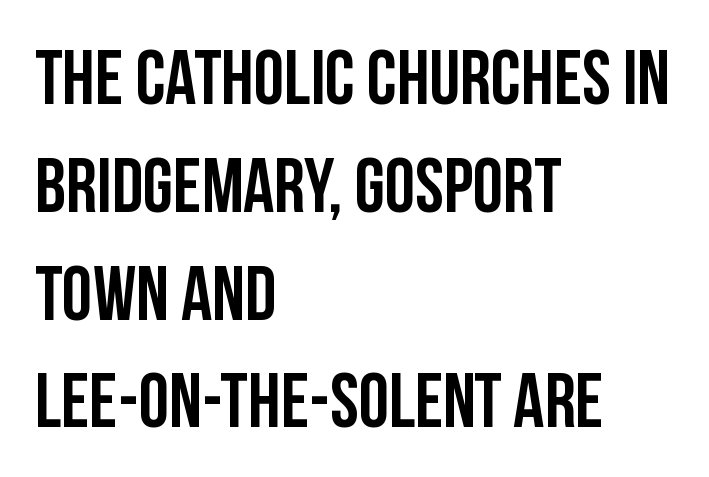
Q: Is the text bold? A: Yes.
Q: Is the text italic (slanted)? A: No, it is upright.
Q: Is the typeface a serif or a sans-serif typeface? A: Sans-serif.
Q: Is the text underlined? A: No.
Q: How is the paragraph aligned? A: Left-aligned.
Q: Is the spacing between letters normal or unusually wide? A: Normal.
Q: Is the spacing between lines tight, normal or loose? A: Normal.
Q: Width (condensed, normal, or wide)? A: Condensed.
Q: Stroke contrast? A: Low.
Q: x-height? A: Large.
Q: Monospaced? A: No.
